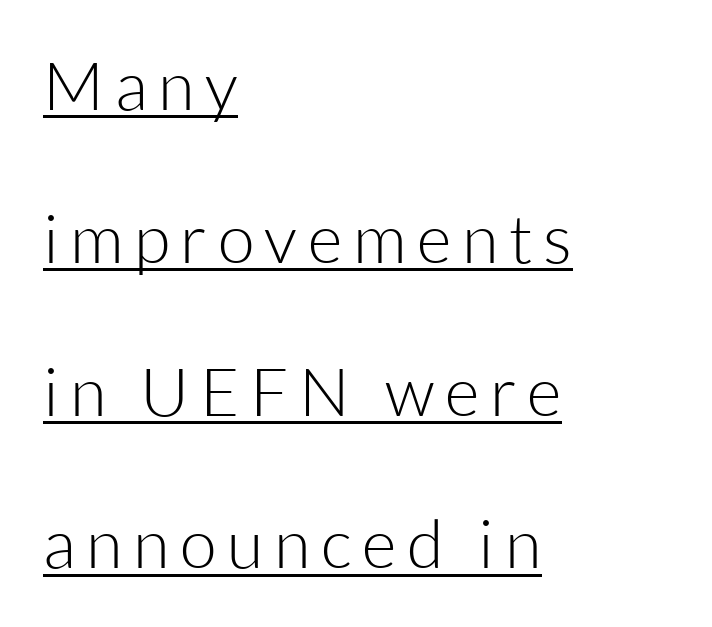
Q: Is the text bold? A: No.
Q: Is the text italic (slanted)? A: No, it is upright.
Q: Is the typeface a serif or a sans-serif typeface? A: Sans-serif.
Q: Is the text underlined? A: Yes.
Q: How is the paragraph aligned? A: Left-aligned.
Q: Is the spacing between lines tight, normal or loose? A: Loose.
Q: Width (condensed, normal, or wide)? A: Normal.
Q: Stroke contrast? A: Low.
Q: x-height? A: Medium.
Q: Monospaced? A: No.
